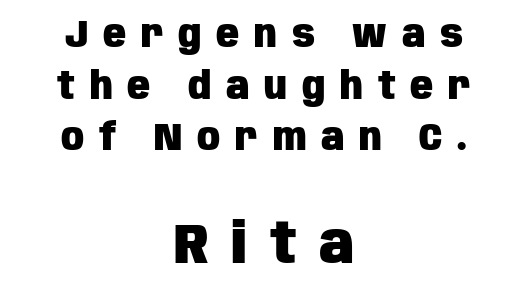
Q: Is the text bold? A: Yes.
Q: Is the text italic (slanted)? A: No, it is upright.
Q: Is the typeface a serif or a sans-serif typeface? A: Sans-serif.
Q: Is the text underlined? A: No.
Q: How is the paragraph aligned? A: Centered.
Q: Is the spacing between letters normal or unusually wide? A: Unusually wide.
Q: Is the spacing between lines tight, normal or loose? A: Normal.
Q: Which block of text is set in a larger size, the first (top) or the second (bottom)? A: The second (bottom) one.
Q: Width (condensed, normal, or wide)? A: Condensed.
Q: Stroke contrast? A: Low.
Q: x-height? A: Large.
Q: Monospaced? A: No.
